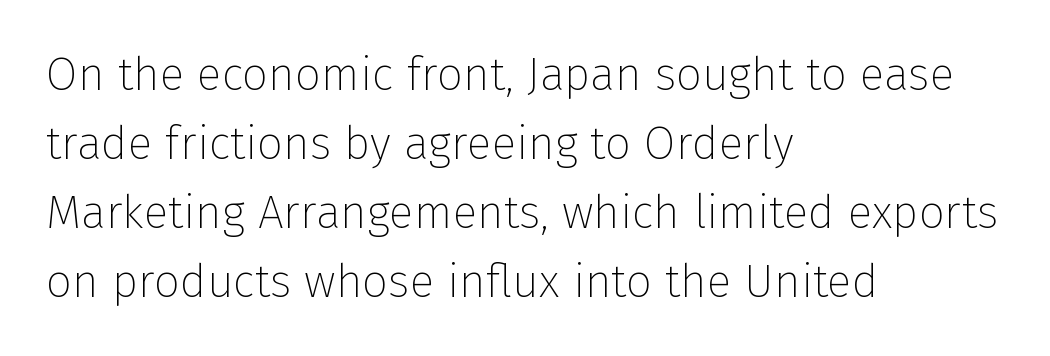
{"serif": "no", "italic": "no", "bold": "no", "weight": "thin", "width": "normal", "stroke_contrast": "low", "x_height": "medium", "monospaced": "no", "underline": "no", "align": "left", "line_spacing": "normal", "line_spacing_ratio": 1.5, "letter_spacing": "normal", "letter_spacing_em": 0.0, "glyph_px": 46}
